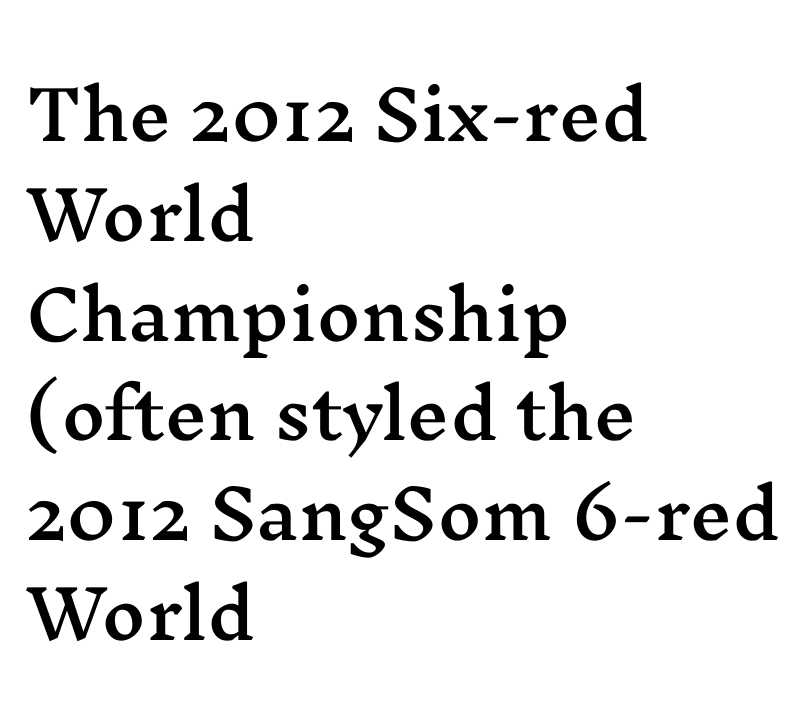
Q: Is the text italic (slanted)? A: No, it is upright.
Q: Is the typeface a serif or a sans-serif typeface? A: Serif.
Q: Is the text underlined? A: No.
Q: How is the paragraph aligned? A: Left-aligned.
Q: Is the spacing between letters normal or unusually wide? A: Normal.
Q: Is the spacing between lines tight, normal or loose? A: Normal.
Q: Width (condensed, normal, or wide)? A: Wide.
Q: Stroke contrast? A: Medium.
Q: x-height? A: Medium.
Q: Monospaced? A: No.
